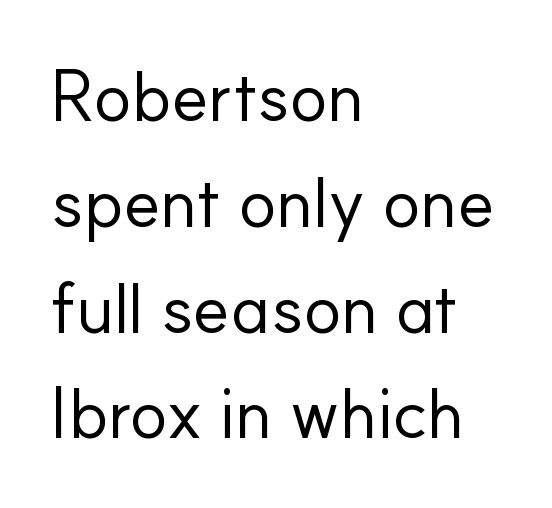
{"serif": "no", "italic": "no", "bold": "no", "weight": "regular", "width": "normal", "stroke_contrast": "low", "x_height": "small", "monospaced": "no", "underline": "no", "align": "left", "line_spacing": "normal", "line_spacing_ratio": 1.49, "letter_spacing": "normal", "letter_spacing_em": 0.0, "glyph_px": 71}
